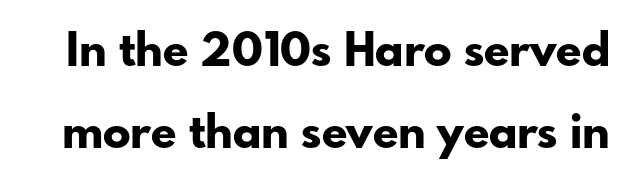
The type family on display is of the sans-serif kind. The area under the type is left untouched. Posture: vertical. This sample has the flowing, uneven cadence of proportional lettering. Inter-character spacing is left at the font's built-in metrics.
